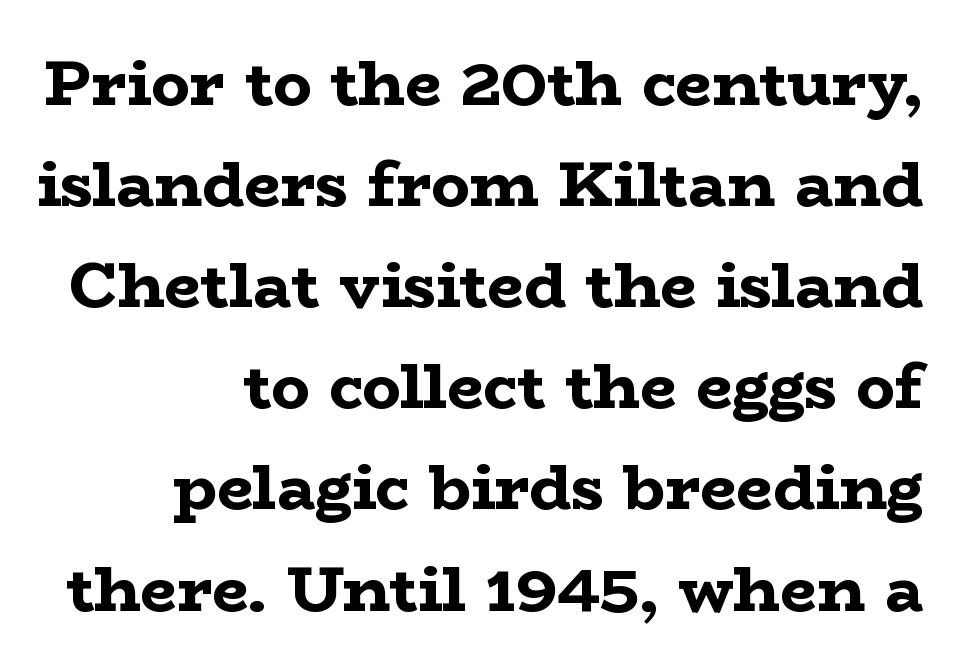
{"serif": "yes", "italic": "no", "bold": "yes", "weight": "bold", "width": "wide", "stroke_contrast": "low", "x_height": "medium", "monospaced": "no", "underline": "no", "align": "right", "line_spacing": "normal", "line_spacing_ratio": 1.58, "letter_spacing": "normal", "letter_spacing_em": 0.0, "glyph_px": 64}
